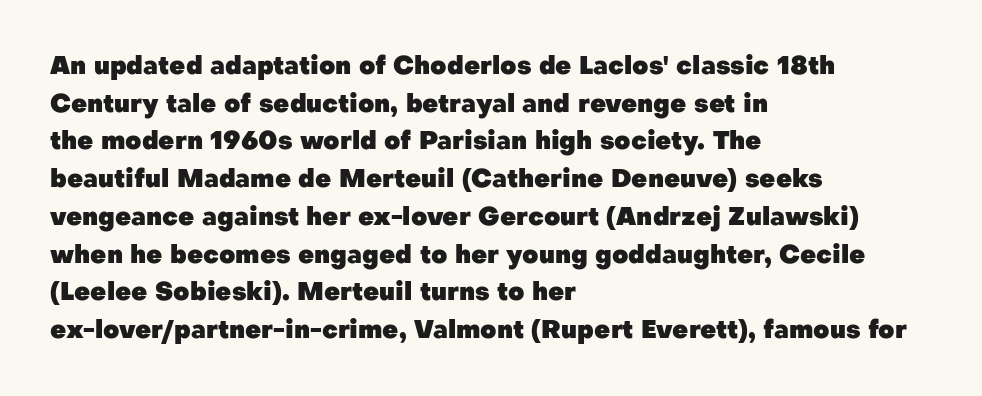
The image shows 25 px bold type, upright; set left-aligned, normal line spacing (1.51x), normal letter spacing, not underlined.
